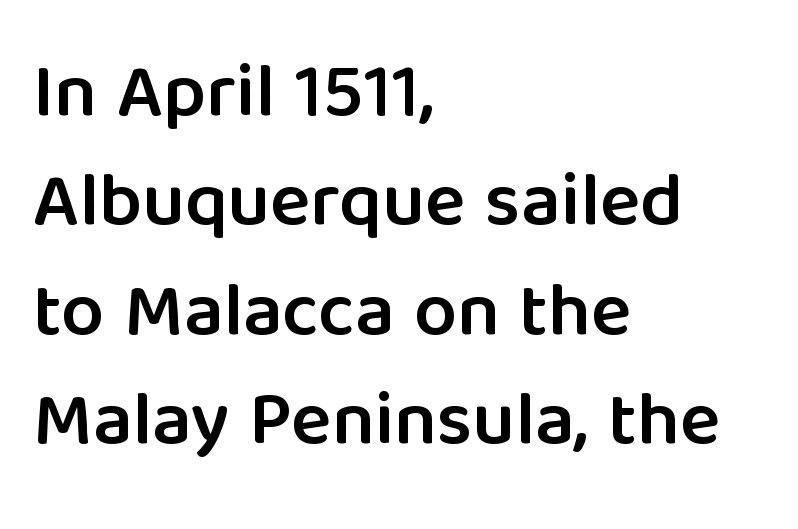
The image shows 76 px semibold sans-serif type, upright; set left-aligned, normal line spacing (1.44x), normal letter spacing, not underlined; low stroke contrast and a medium x-height.
